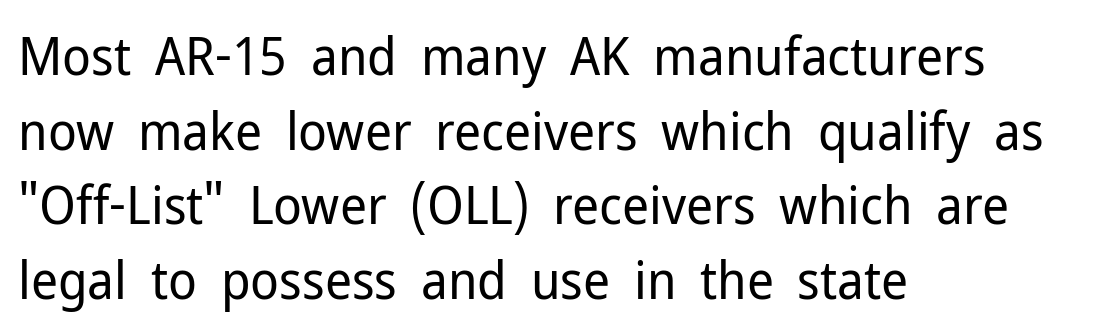
{"serif": "no", "italic": "no", "bold": "no", "weight": "regular", "width": "normal", "stroke_contrast": "low", "x_height": "medium", "monospaced": "no", "underline": "no", "align": "left", "line_spacing": "normal", "line_spacing_ratio": 1.41, "letter_spacing": "normal", "letter_spacing_em": 0.0, "glyph_px": 53}
